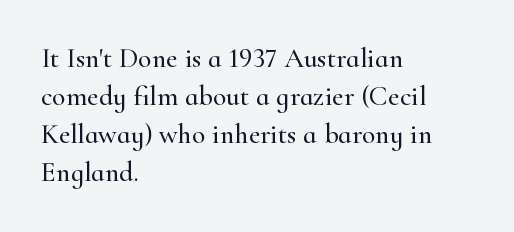
{"serif": "yes", "italic": "no", "width": "normal", "stroke_contrast": "high", "x_height": "small", "monospaced": "no", "underline": "no", "align": "left", "line_spacing": "normal", "line_spacing_ratio": 1.36, "letter_spacing": "normal", "letter_spacing_em": 0.0, "glyph_px": 28}
